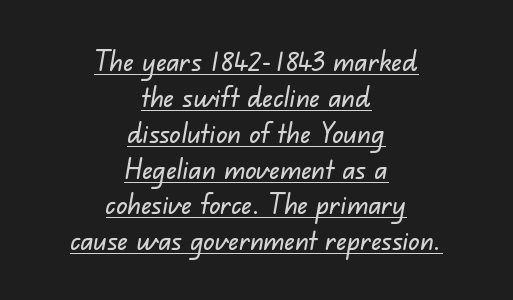
In CSS terms this would be text-align: center. The letters carry no serifs — their stems end cleanly without finishing strokes. Reading down the column, the eye jumps a familiar distance to each next line. These lines are rendered in a variable-pitch font. Caption: lettering with a line underneath.
